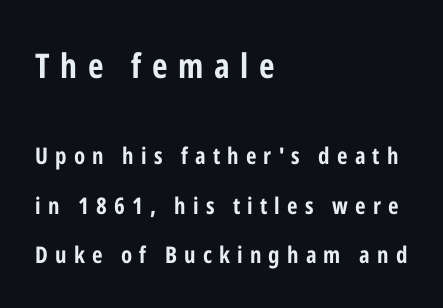
Does the type have serifs? No, each stem ends abruptly. The emphasis by scale lands on block number one, above. Here the glyphs are tracked loosely, breaking word shapes into spaced letters. Designer's note — italics off, roman on.
